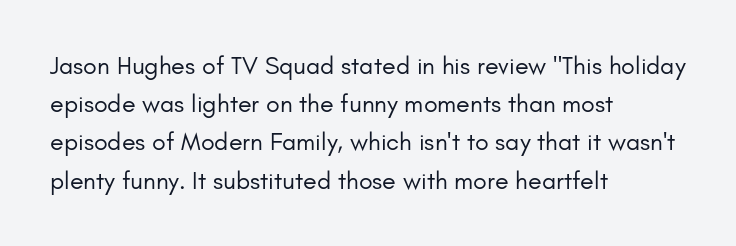
The glyphs are unaccompanied by any horizontal stroke below them. Posture: vertical. These lines keep a tight, regular rhythm from letter to letter. Interline gaps are of average width in this sample. The paragraph shown leans on its left margin.
